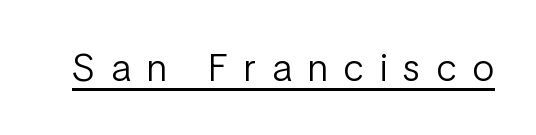
{"serif": "no", "italic": "no", "bold": "no", "weight": "light", "width": "condensed", "stroke_contrast": "low", "x_height": "medium", "monospaced": "no", "underline": "yes", "letter_spacing": "wide", "letter_spacing_em": 0.42, "glyph_px": 39}
